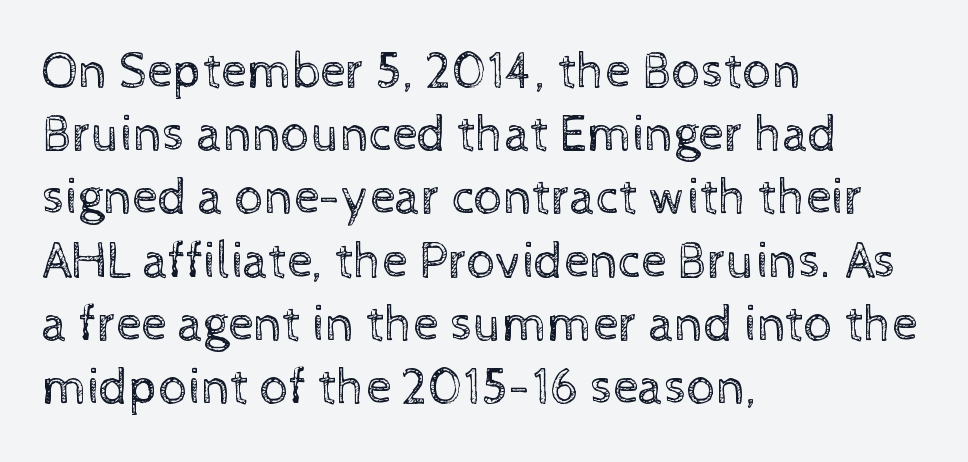
The image shows 51 px regular-weight type, upright; set left-aligned, line spacing 1.24x, normal letter spacing, not underlined; a medium x-height.
